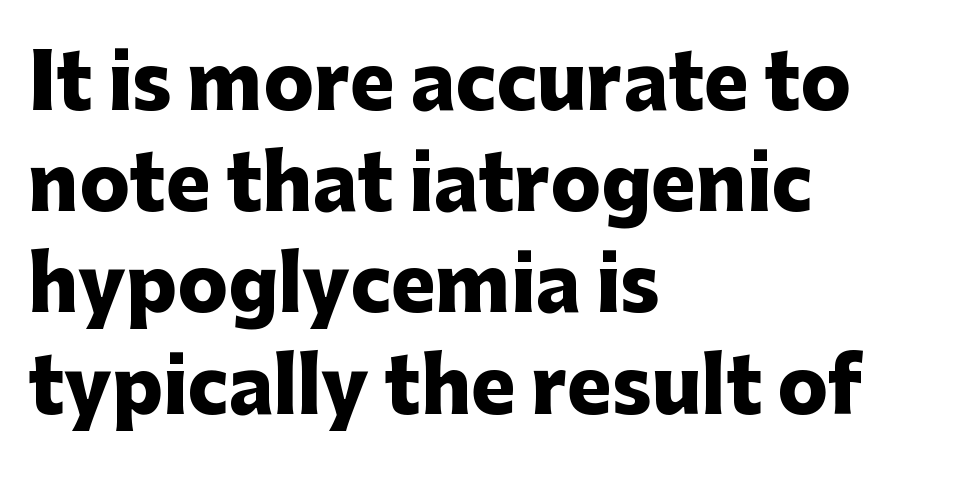
Q: Is the text bold? A: Yes.
Q: Is the text italic (slanted)? A: No, it is upright.
Q: Is the typeface a serif or a sans-serif typeface? A: Sans-serif.
Q: Is the text underlined? A: No.
Q: How is the paragraph aligned? A: Left-aligned.
Q: Is the spacing between letters normal or unusually wide? A: Normal.
Q: Is the spacing between lines tight, normal or loose? A: Normal.
Q: Width (condensed, normal, or wide)? A: Normal.
Q: Stroke contrast? A: Low.
Q: x-height? A: Medium.
Q: Monospaced? A: No.
